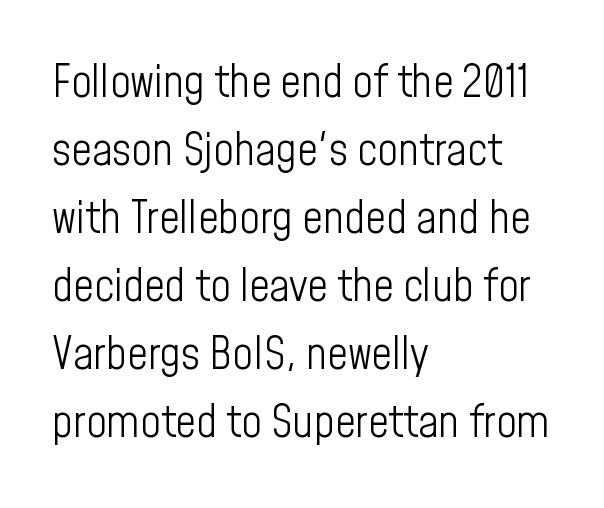
The image shows 45 px light, condensed sans-serif type, upright; set left-aligned, normal line spacing (1.51x), normal letter spacing, not underlined; low stroke contrast and a medium x-height.
